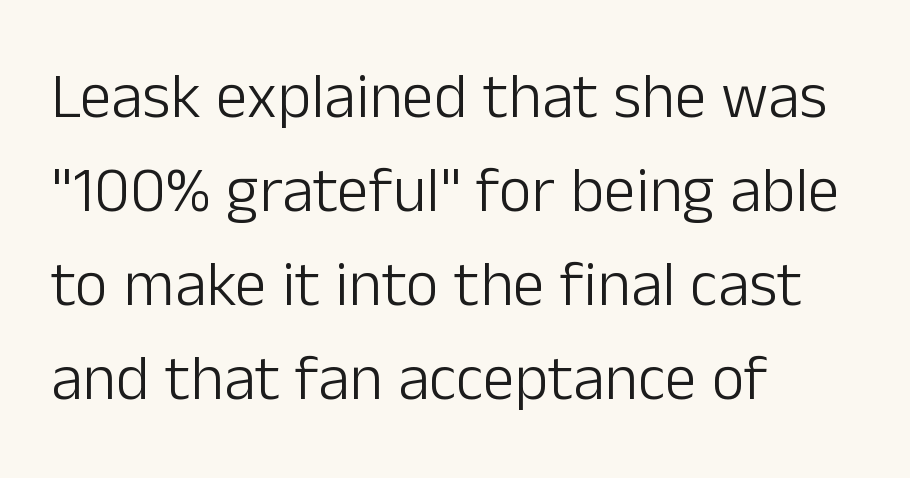
Nothing unusual about the tracking: characters are spaced as the font intends. Heft: none added — not bold. The type family on display is of the sans-serif kind. The passage shown is not underscored anywhere.
